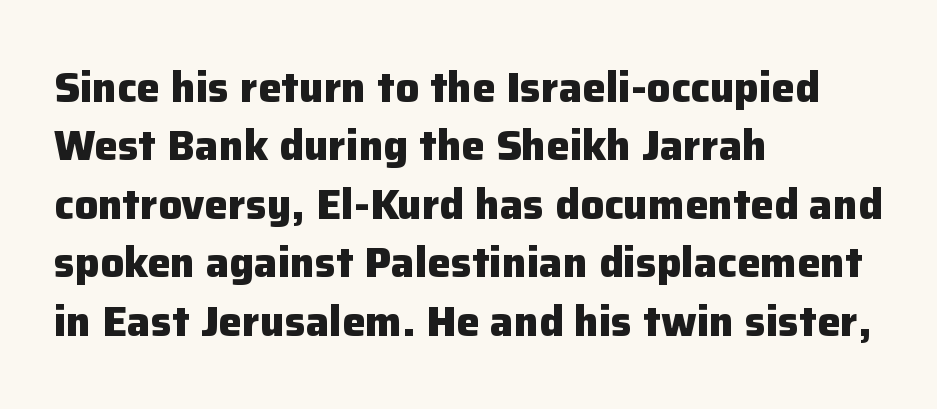
Q: Is the text bold? A: Yes.
Q: Is the text italic (slanted)? A: No, it is upright.
Q: Is the typeface a serif or a sans-serif typeface? A: Sans-serif.
Q: Is the text underlined? A: No.
Q: How is the paragraph aligned? A: Left-aligned.
Q: Is the spacing between letters normal or unusually wide? A: Normal.
Q: Is the spacing between lines tight, normal or loose? A: Normal.
Q: Width (condensed, normal, or wide)? A: Normal.
Q: Stroke contrast? A: Low.
Q: x-height? A: Medium.
Q: Monospaced? A: No.
